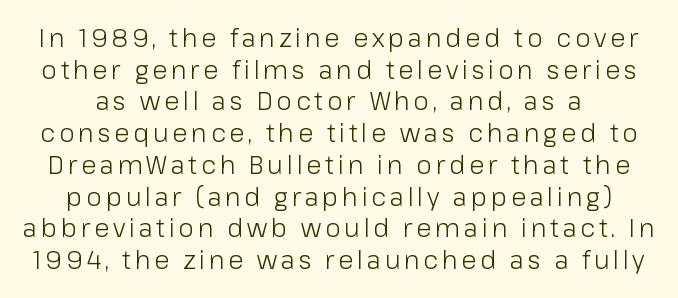
The image shows 25 px text type, upright; set normal line spacing (1.27x), not underlined.
